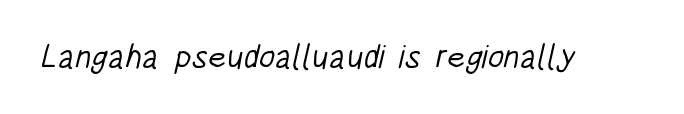
{"serif": "no", "bold": "no", "weight": "light", "width": "condensed", "stroke_contrast": "low", "x_height": "large", "monospaced": "no", "underline": "no", "letter_spacing": "normal", "letter_spacing_em": 0.0, "glyph_px": 33}
